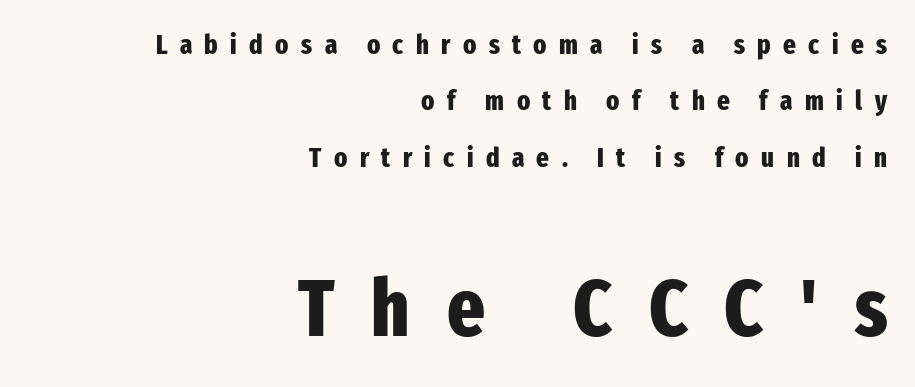
The block sitting lower on the canvas is the one with enlarged characters. The designer dialed line spacing up above the default. These lines have a slow, spaced-out rhythm from letter to letter. In terms of posture, this sample is upright. Horizontally, the lines are justified to the trailing edge only. The passage shown is typed in a proportional face where columns would drift.
